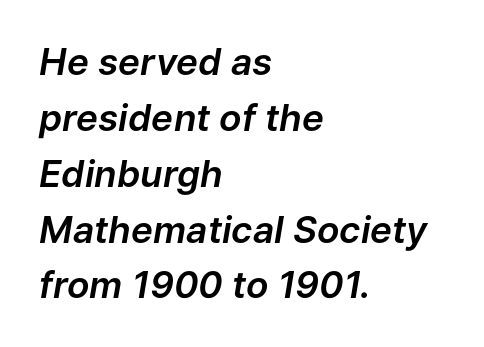
Each letter keeps its own natural width here, so spacing adapts to shape. Normally led — the rows are evenly, conventionally spaced. Notice how the stems are inclined rather than vertical — that's the hallmark of italics. Any mark beneath the type? The region is blank. A typesetter would call this zero additional tracking. These lines are set flush left with a ragged right edge.
